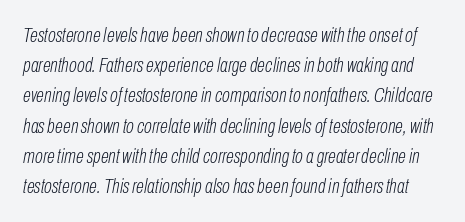
The image shows 21 px text type, italic (leaning right); set normal line spacing (1.44x), normal letter spacing, not underlined.
